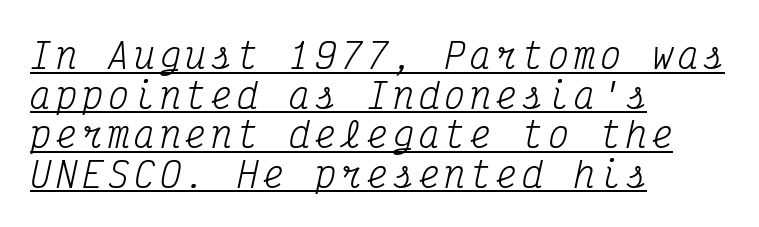
Underlined type. A typesetter would call this monospace, since all characters share one set width. These lines were composed using italics. Yep, those are serifs on the letters. The typeface has the unassuming heft of standard copy or less. The paragraph shown leans on its left margin.
